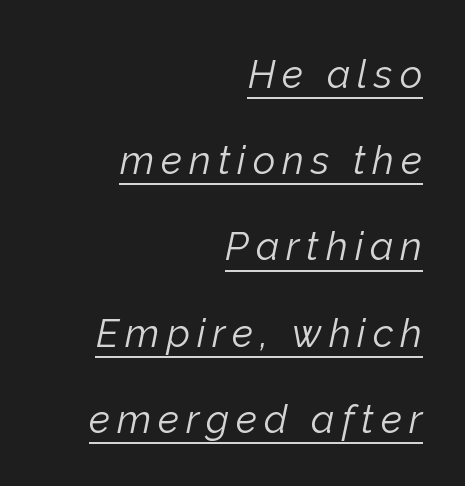
Proportional: the letters do not fall into vertical columns. Rows of type keep a wide berth in the vertical direction. A student would call this right alignment; a typographer would say flush right, rag left. Does the lettering tilt? It does — this is italic. Does a line run under the words? Yes, clearly.
